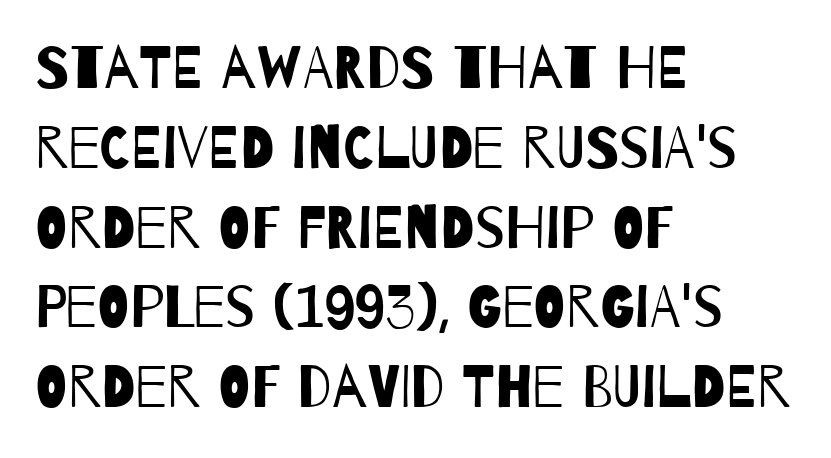
Q: Is the text bold? A: No.
Q: Is the typeface a serif or a sans-serif typeface? A: Sans-serif.
Q: Is the text underlined? A: No.
Q: How is the paragraph aligned? A: Left-aligned.
Q: Is the spacing between letters normal or unusually wide? A: Normal.
Q: Is the spacing between lines tight, normal or loose? A: Normal.
Q: Width (condensed, normal, or wide)? A: Condensed.
Q: Stroke contrast? A: Low.
Q: x-height? A: Large.
Q: Monospaced? A: No.
